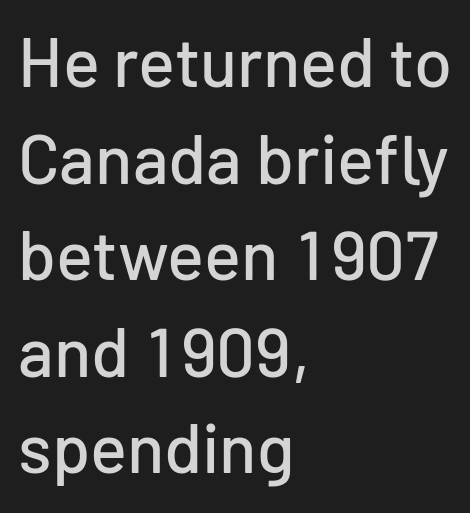
Leftover space on each line is placed entirely after the last word. This rendering features lettering with no underline. The rendering uses a moderate line-height, typical for paragraphs. The letters advance in unequal steps, a hallmark of proportional type. The typography opts for an upright posture over an oblique one. You can tell from the bare stems that sans-serif type was used.
